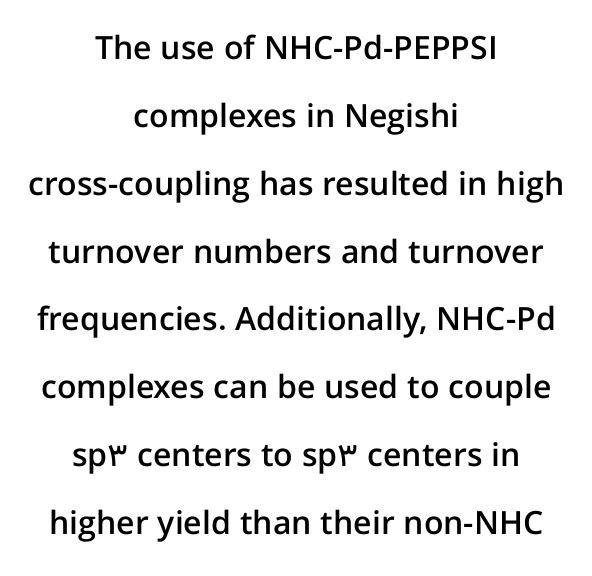
{"serif": "no", "italic": "no", "bold": "semi", "weight": "semibold", "width": "normal", "stroke_contrast": "low", "x_height": "medium", "monospaced": "no", "underline": "no", "align": "center", "line_spacing": "loose", "line_spacing_ratio": 2.12, "letter_spacing": "normal", "letter_spacing_em": 0.0, "glyph_px": 32}
